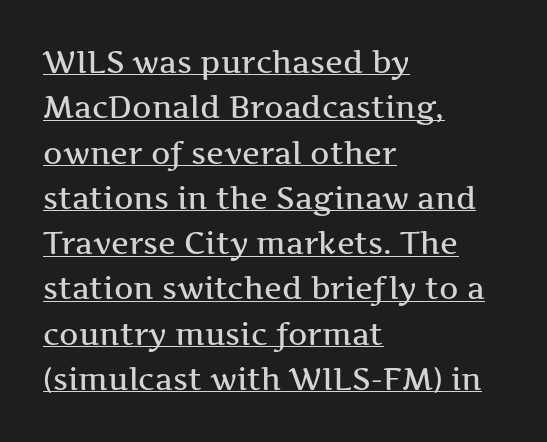
Underlined type. The line texture is even and compact thanks to regular tracking. Examine the stroke ends and you'll spot serifs. Leading: standard. In terms of posture, this sample is upright. Do the characters align in a grid? No, the font is proportional.
